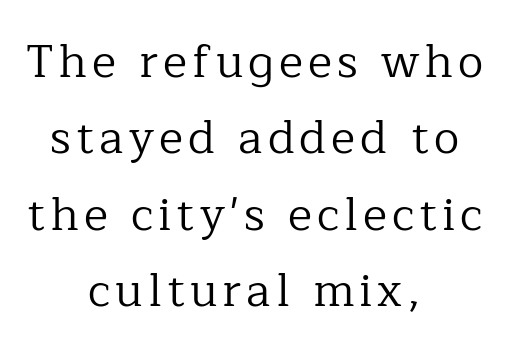
Q: Is the text bold? A: No.
Q: Is the text italic (slanted)? A: No, it is upright.
Q: Is the typeface a serif or a sans-serif typeface? A: Serif.
Q: Is the text underlined? A: No.
Q: How is the paragraph aligned? A: Centered.
Q: Is the spacing between lines tight, normal or loose? A: Normal.
Q: Width (condensed, normal, or wide)? A: Normal.
Q: Stroke contrast? A: Low.
Q: x-height? A: Medium.
Q: Monospaced? A: No.
